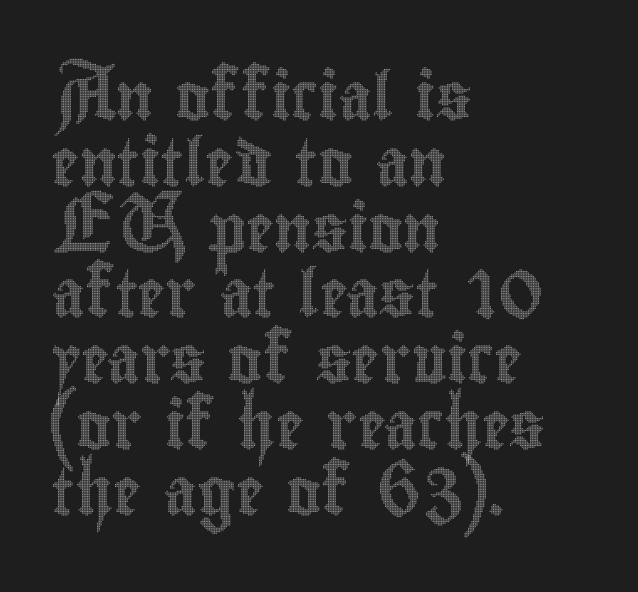
The image shows 47 px condensed type, upright; set left-aligned, normal line spacing (1.4x), normal letter spacing, not underlined; a small x-height.
